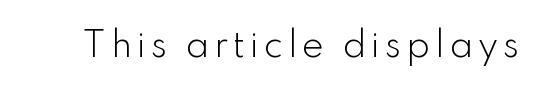
The face used here is a sans, in the tradition of grotesques and geometrics. Do the characters align in a grid? No, the font is proportional. The glyphs are unaccompanied by any horizontal stroke below them. The lettering holds an erect, upright posture throughout.
